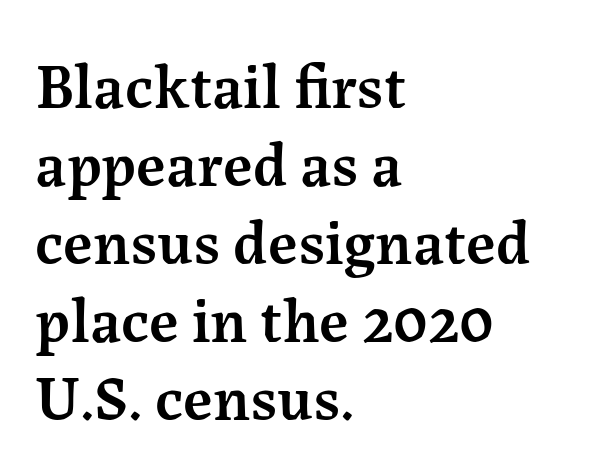
Honestly, there is no underline to notice here at all. A typesetter would call this zero additional tracking. The characters look somewhat weighty, a semibold short of true bold. Spacing verdict: proportional, widths tailored to each character. Notice how the passage keeps a crisp vertical edge on the left only. Look at the bottom of the vertical strokes: they flare into serifs here.
